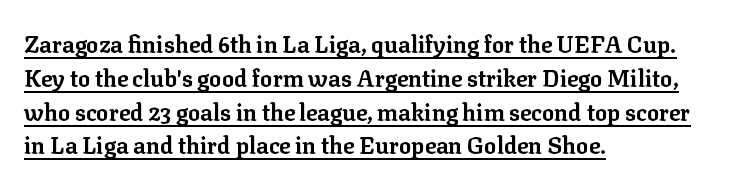
Q: Is the text bold? A: Yes.
Q: Is the text italic (slanted)? A: No, it is upright.
Q: Is the text underlined? A: Yes.
Q: How is the paragraph aligned? A: Left-aligned.
Q: Is the spacing between letters normal or unusually wide? A: Normal.
Q: Is the spacing between lines tight, normal or loose? A: Normal.
